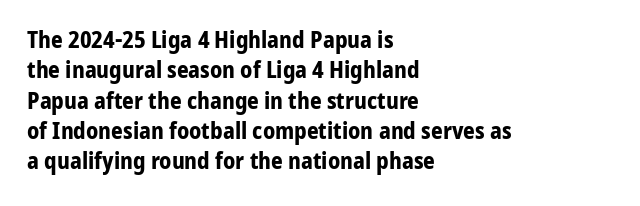
The image shows 23 px bold type, upright; set left-aligned, normal line spacing (1.32x), normal letter spacing, not underlined.
